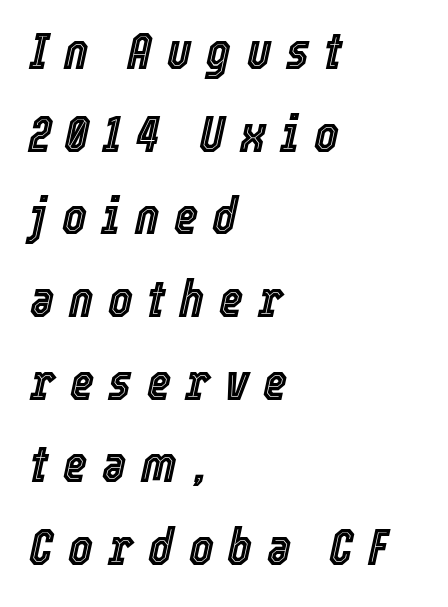
Q: Is the text italic (slanted)? A: Yes, it leans right by about 12 degrees.
Q: Is the text underlined? A: No.
Q: How is the paragraph aligned? A: Left-aligned.
Q: Is the spacing between letters normal or unusually wide? A: Unusually wide.
Q: Is the spacing between lines tight, normal or loose? A: Normal.
Q: Width (condensed, normal, or wide)? A: Condensed.
Q: x-height? A: Medium.
Q: Monospaced? A: No.
